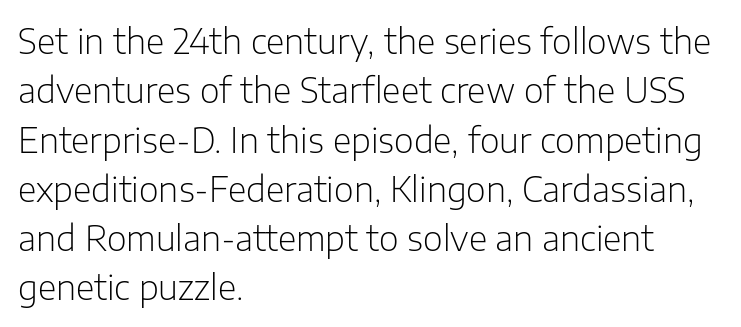
The image shows 34 px light sans-serif type, upright; set left-aligned, normal line spacing (1.45x), normal letter spacing, not underlined; low stroke contrast and a medium x-height.
